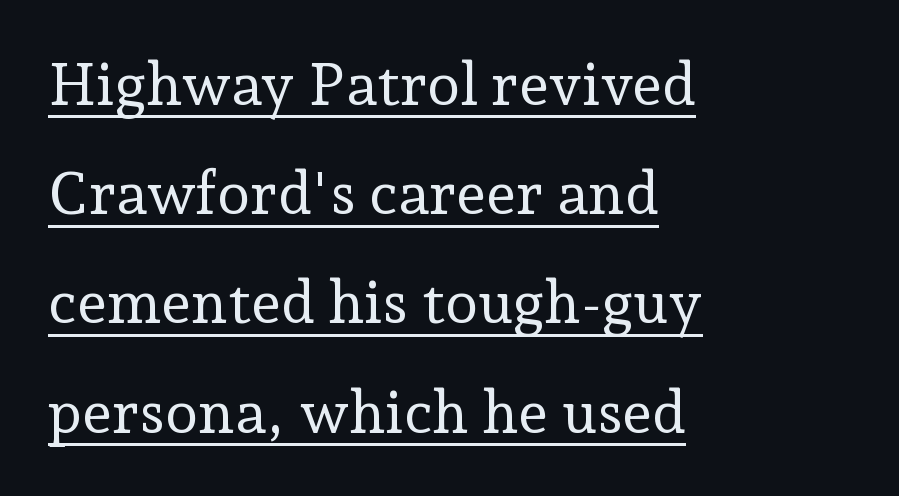
Q: Is the text bold? A: No.
Q: Is the text italic (slanted)? A: No, it is upright.
Q: Is the typeface a serif or a sans-serif typeface? A: Serif.
Q: Is the text underlined? A: Yes.
Q: How is the paragraph aligned? A: Left-aligned.
Q: Is the spacing between letters normal or unusually wide? A: Normal.
Q: Width (condensed, normal, or wide)? A: Normal.
Q: Stroke contrast? A: Low.
Q: x-height? A: Medium.
Q: Monospaced? A: No.
